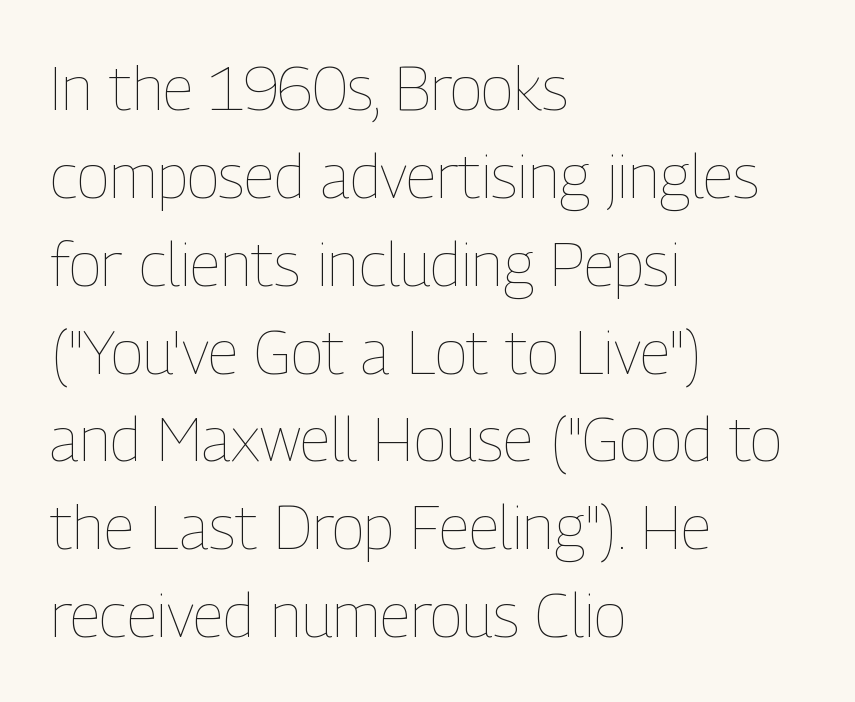
{"italic": "no", "bold": "no", "weight": "thin", "width": "condensed", "stroke_contrast": "low", "x_height": "medium", "monospaced": "no", "underline": "no", "align": "left", "line_spacing": "normal", "line_spacing_ratio": 1.44, "letter_spacing": "normal", "letter_spacing_em": 0.0, "glyph_px": 61}
